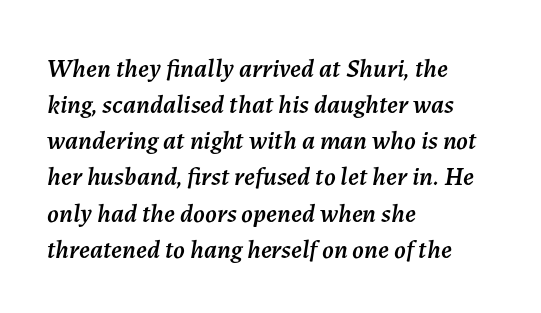
The image shows 26 px text type, italic (leaning right); set left-aligned, normal line spacing (1.39x), normal letter spacing, not underlined.
